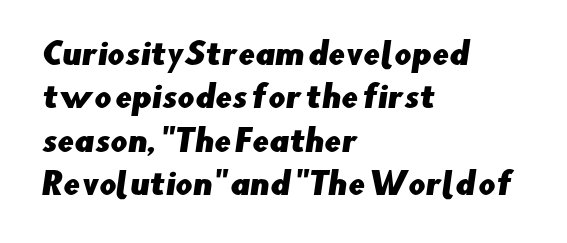
{"serif": "no", "width": "normal", "stroke_contrast": "low", "x_height": "small", "monospaced": "no", "underline": "no", "align": "left", "line_spacing": "normal", "line_spacing_ratio": 1.45, "letter_spacing": "normal", "letter_spacing_em": 0.0, "glyph_px": 30}
